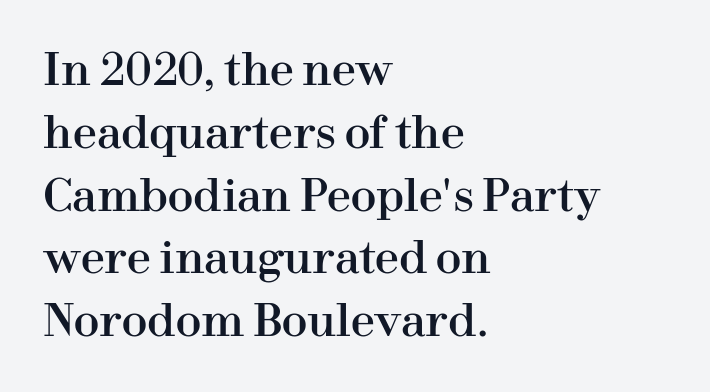
Q: Is the text italic (slanted)? A: No, it is upright.
Q: Is the typeface a serif or a sans-serif typeface? A: Serif.
Q: Is the text underlined? A: No.
Q: How is the paragraph aligned? A: Left-aligned.
Q: Is the spacing between letters normal or unusually wide? A: Normal.
Q: Is the spacing between lines tight, normal or loose? A: Normal.
Q: Width (condensed, normal, or wide)? A: Normal.
Q: Stroke contrast? A: High.
Q: x-height? A: Medium.
Q: Monospaced? A: No.
